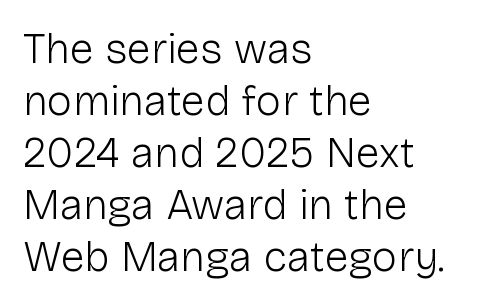
A typesetter would label this face a sans. Does extra space separate the letters? No, they use regular spacing. Casual observation: everything's shoved over to the left. Honestly, there is no underline to notice here at all.
